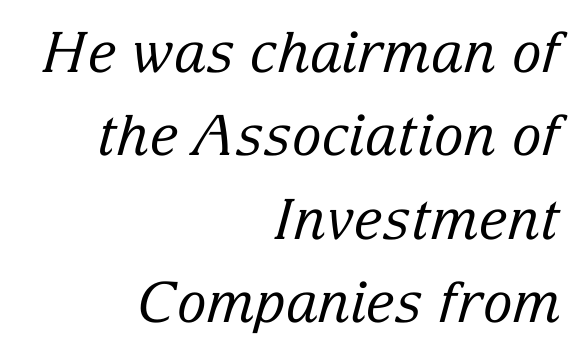
Q: Is the text bold? A: No.
Q: Is the text italic (slanted)? A: Yes, it leans right by about 15 degrees.
Q: Is the typeface a serif or a sans-serif typeface? A: Serif.
Q: Is the text underlined? A: No.
Q: How is the paragraph aligned? A: Right-aligned.
Q: Is the spacing between letters normal or unusually wide? A: Normal.
Q: Is the spacing between lines tight, normal or loose? A: Normal.
Q: Width (condensed, normal, or wide)? A: Normal.
Q: Stroke contrast? A: Low.
Q: x-height? A: Medium.
Q: Monospaced? A: No.
